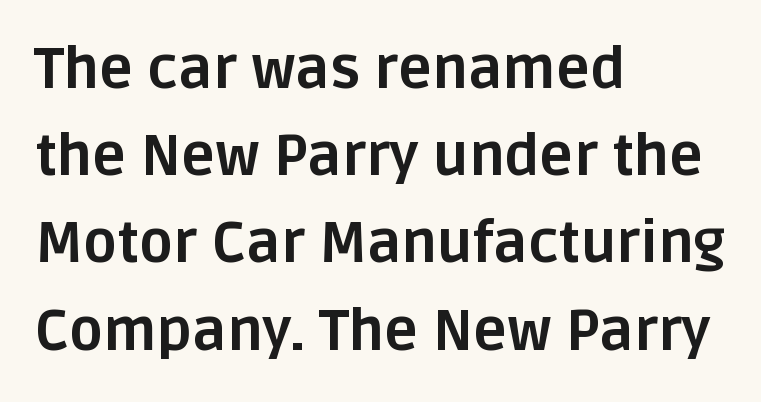
The image shows 57 px bold sans-serif type, upright; set left-aligned, normal line spacing (1.53x), normal letter spacing, not underlined; low stroke contrast and a large x-height.
